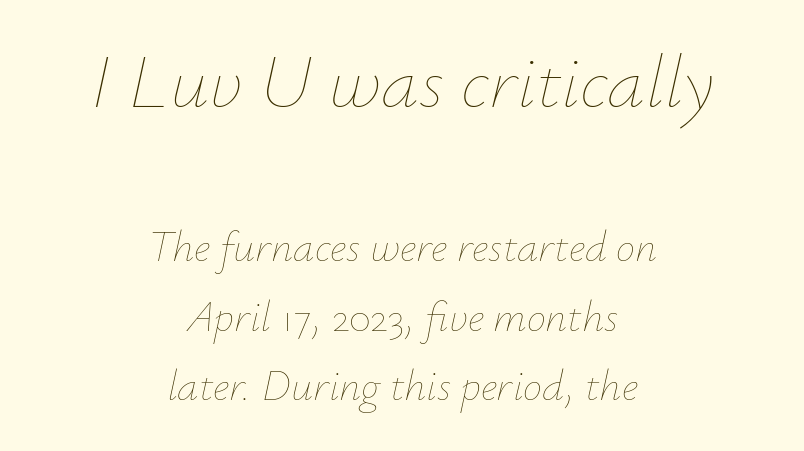
The image shows 76 px thin type, italic (leaning right); set centered, normal line spacing (1.62x), normal letter spacing, not underlined; the first (top) block is 1.77x larger; low stroke contrast and a small x-height.
